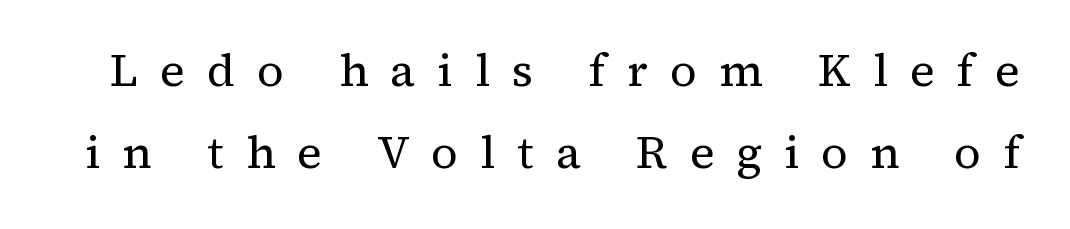
Someone cranked the tracking dial way up on this one. The weight tops out at a normal text grade. A typesetter would call this proportional, since set widths differ per character. Yep, those are serifs on the letters. A typesetter would mark this as roman, not italic.
